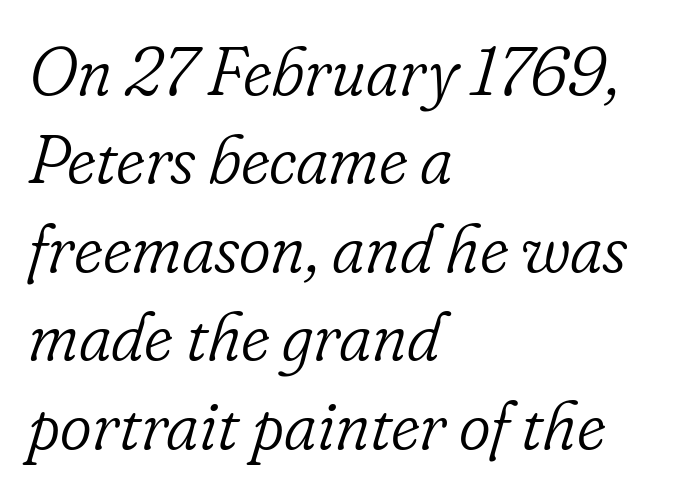
Descender tails drop into unmarked territory. The passage shown is not bold in any degree. Proportional: the letters do not fall into vertical columns. What stands out about the letter spacing? Nothing — it is the standard amount.
